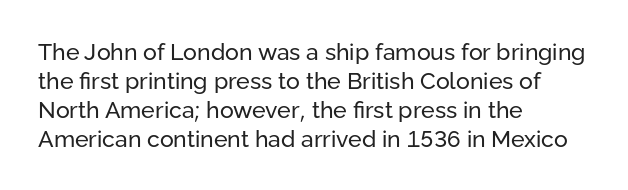
A typesetter would call this zero additional tracking. If you drew a line through each stem, it would be perfectly vertical. This block has exactly the height ordinary leading produces. Teacher's note: observe the even left margin — that is flush-left alignment. The area under the type is left untouched. This is not heavy type; no bold has been used.
